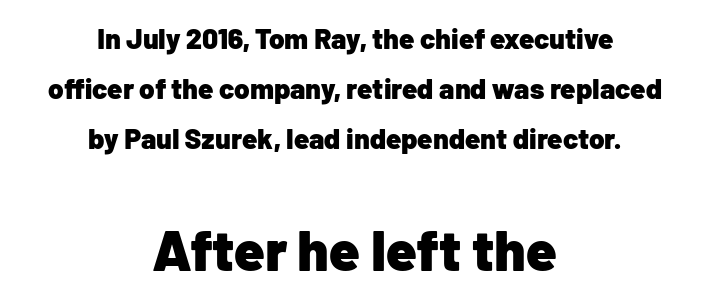
Q: Is the text bold? A: Yes.
Q: Is the text italic (slanted)? A: No, it is upright.
Q: Is the typeface a serif or a sans-serif typeface? A: Sans-serif.
Q: Is the text underlined? A: No.
Q: How is the paragraph aligned? A: Centered.
Q: Is the spacing between letters normal or unusually wide? A: Normal.
Q: Which block of text is set in a larger size, the first (top) or the second (bottom)? A: The second (bottom) one.
Q: Width (condensed, normal, or wide)? A: Normal.
Q: Stroke contrast? A: Low.
Q: x-height? A: Medium.
Q: Monospaced? A: No.
